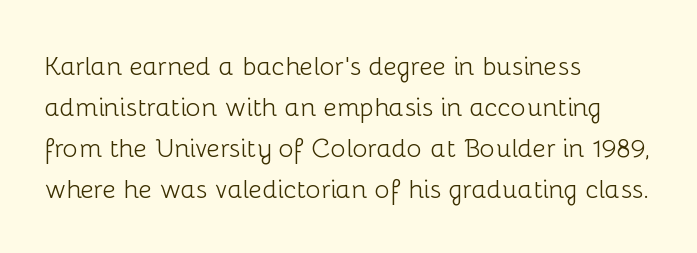
Q: Is the text bold? A: No.
Q: Is the text italic (slanted)? A: No, it is upright.
Q: Is the text underlined? A: No.
Q: How is the paragraph aligned? A: Left-aligned.
Q: Is the spacing between letters normal or unusually wide? A: Normal.
Q: Is the spacing between lines tight, normal or loose? A: Normal.
